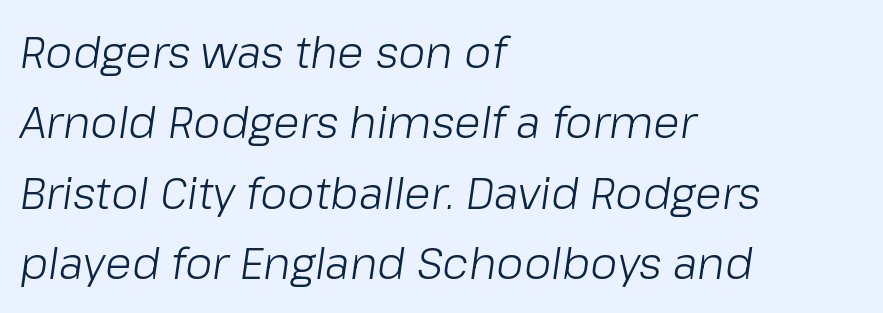
The image shows 44 px light type, italic (leaning right); set left-aligned, normal line spacing (1.6x), normal letter spacing, not underlined; low stroke contrast and a medium x-height.
